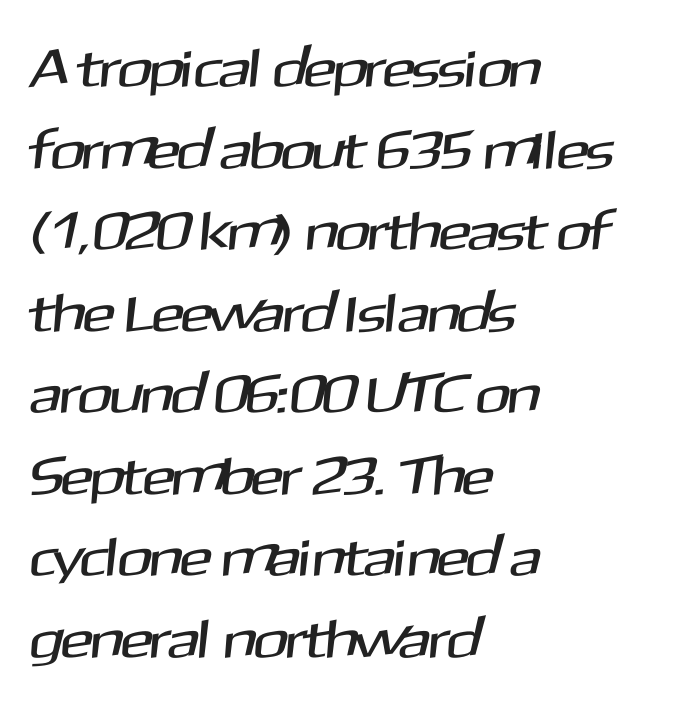
The image shows 54 px sans-serif type; set left-aligned, normal line spacing (1.51x), normal letter spacing, not underlined; medium stroke contrast and a medium x-height.
